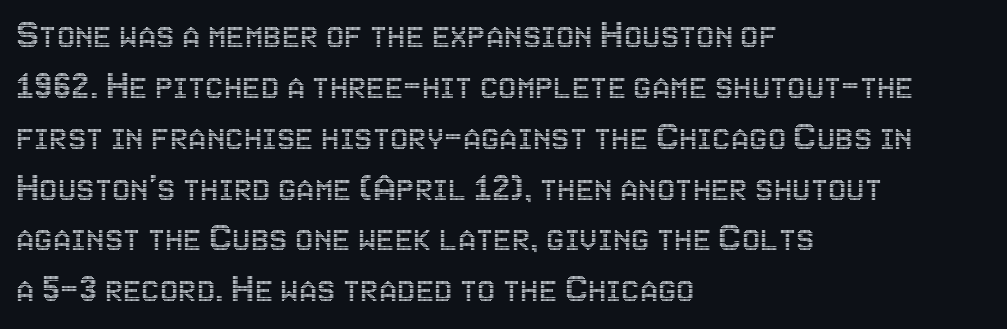
{"italic": "no", "width": "condensed", "x_height": "large", "monospaced": "no", "underline": "no", "align": "left", "line_spacing_ratio": 1.24, "letter_spacing": "normal", "letter_spacing_em": 0.0, "glyph_px": 41}
